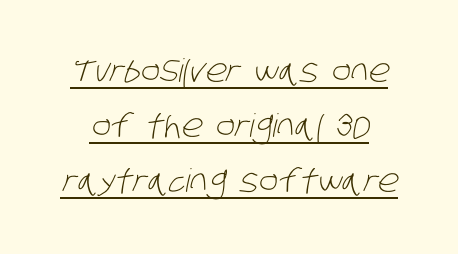
{"serif": "no", "bold": "no", "weight": "light", "width": "condensed", "stroke_contrast": "low", "x_height": "large", "monospaced": "no", "underline": "yes", "line_spacing_ratio": 1.72, "letter_spacing": "normal", "letter_spacing_em": 0.0, "glyph_px": 32}
